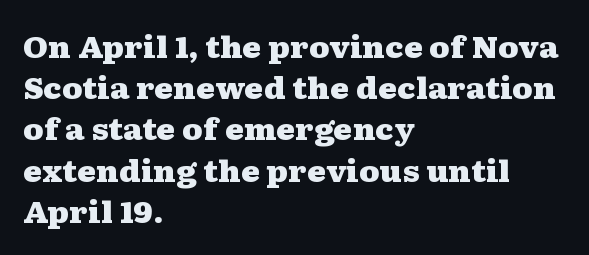
{"serif": "yes", "italic": "no", "bold": "yes", "weight": "heavy", "width": "wide", "stroke_contrast": "medium", "x_height": "medium", "monospaced": "no", "underline": "no", "align": "left", "line_spacing": "normal", "line_spacing_ratio": 1.42, "letter_spacing": "normal", "letter_spacing_em": 0.0, "glyph_px": 29}
